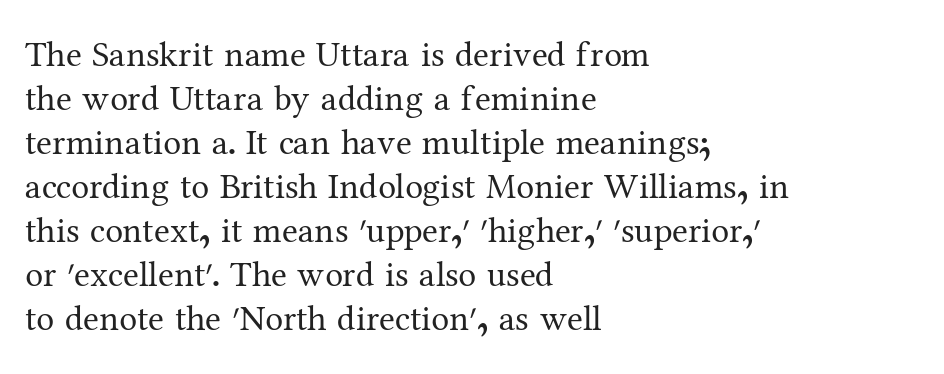
{"serif": "yes", "italic": "no", "bold": "no", "weight": "regular", "width": "normal", "stroke_contrast": "medium", "x_height": "medium", "monospaced": "no", "underline": "no", "align": "left", "line_spacing_ratio": 1.22, "letter_spacing": "normal", "letter_spacing_em": 0.0, "glyph_px": 36}
